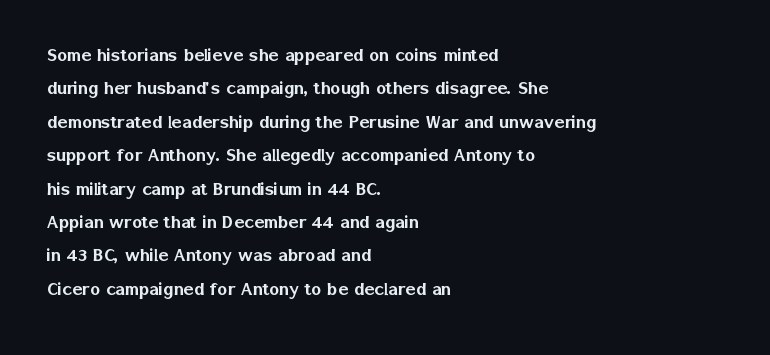
The image shows 21 px text type, upright; set left-aligned, normal line spacing (1.59x), normal letter spacing, not underlined.
